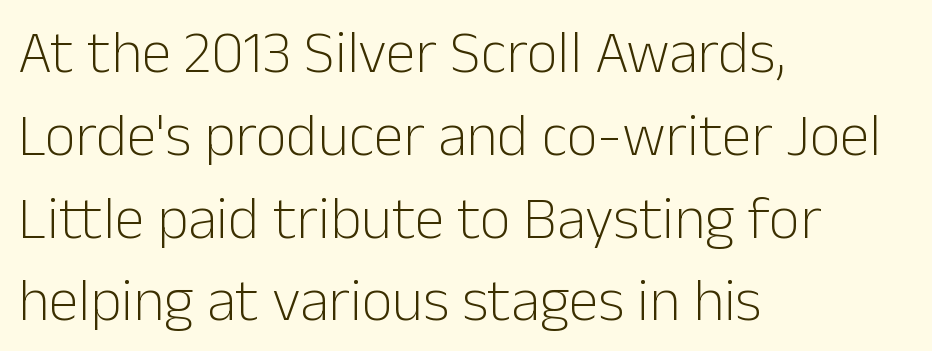
{"serif": "no", "italic": "no", "bold": "no", "weight": "light", "width": "normal", "stroke_contrast": "low", "x_height": "medium", "monospaced": "no", "underline": "no", "align": "left", "line_spacing": "normal", "line_spacing_ratio": 1.38, "letter_spacing": "normal", "letter_spacing_em": 0.0, "glyph_px": 60}
